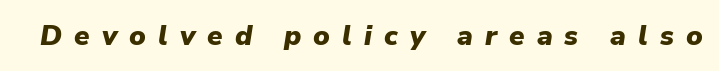
The image shows 28 px heavy type, italic (leaning right); set unusually wide letter spacing (+0.43 em), not underlined; low stroke contrast and a medium x-height.
